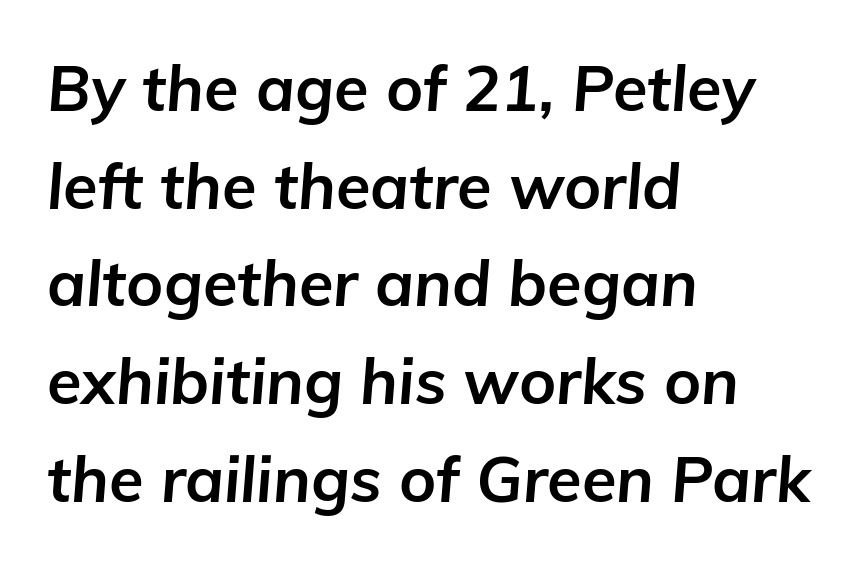
{"italic": "yes", "lean": "right", "slant_degrees": 5, "bold": "yes", "weight": "bold", "width": "normal", "stroke_contrast": "low", "x_height": "medium", "monospaced": "no", "underline": "no", "align": "left", "line_spacing": "normal", "line_spacing_ratio": 1.55, "letter_spacing": "normal", "letter_spacing_em": 0.0, "glyph_px": 63}
